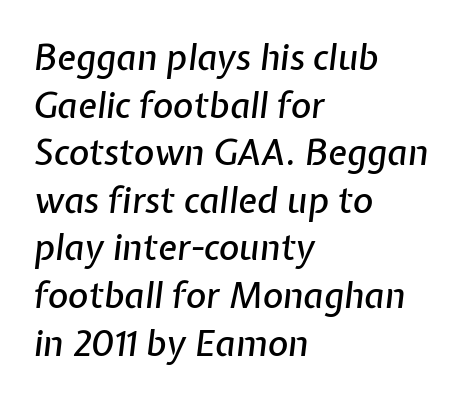
{"italic": "yes", "lean": "right", "slant_degrees": 7, "width": "normal", "stroke_contrast": "low", "x_height": "medium", "monospaced": "no", "underline": "no", "align": "left", "line_spacing": "normal", "line_spacing_ratio": 1.36, "letter_spacing": "normal", "letter_spacing_em": 0.0, "glyph_px": 35}
